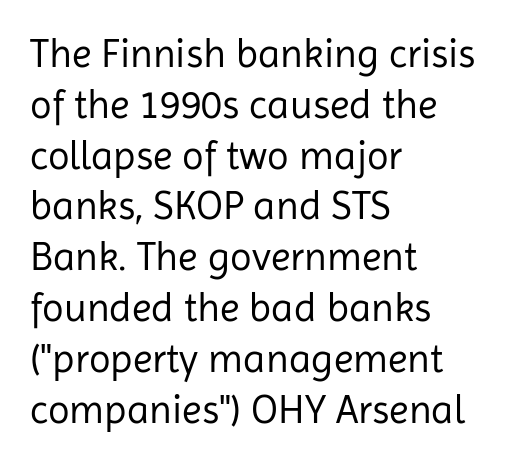
Q: Is the text bold? A: No.
Q: Is the text italic (slanted)? A: No, it is upright.
Q: Is the typeface a serif or a sans-serif typeface? A: Sans-serif.
Q: Is the text underlined? A: No.
Q: How is the paragraph aligned? A: Left-aligned.
Q: Is the spacing between letters normal or unusually wide? A: Normal.
Q: Is the spacing between lines tight, normal or loose? A: Normal.
Q: Width (condensed, normal, or wide)? A: Normal.
Q: Stroke contrast? A: Low.
Q: x-height? A: Medium.
Q: Monospaced? A: No.
